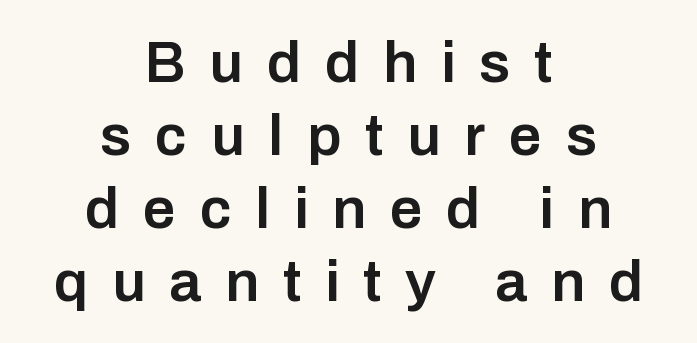
The image shows 58 px semibold sans-serif type, upright; set centered, normal line spacing (1.26x), unusually wide letter spacing (+0.41 em), not underlined; low stroke contrast and a medium x-height.
